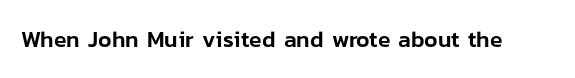
Each word holds together tightly as a unit, with standard inter-letter gaps. Posture: upright roman. The specimen omits any rule beneath the text block's lines.
